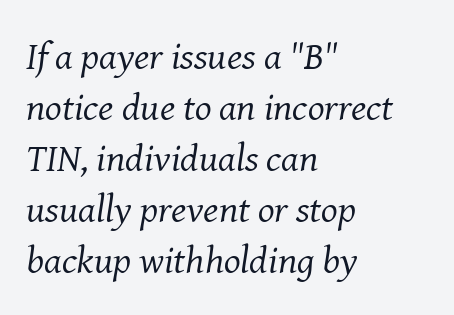
Q: Is the text bold? A: No.
Q: Is the text italic (slanted)? A: Yes, it leans right by about 8 degrees.
Q: Is the typeface a serif or a sans-serif typeface? A: Serif.
Q: Is the text underlined? A: No.
Q: How is the paragraph aligned? A: Left-aligned.
Q: Is the spacing between letters normal or unusually wide? A: Normal.
Q: Is the spacing between lines tight, normal or loose? A: Normal.
Q: Width (condensed, normal, or wide)? A: Normal.
Q: Stroke contrast? A: Medium.
Q: x-height? A: Medium.
Q: Monospaced? A: No.
